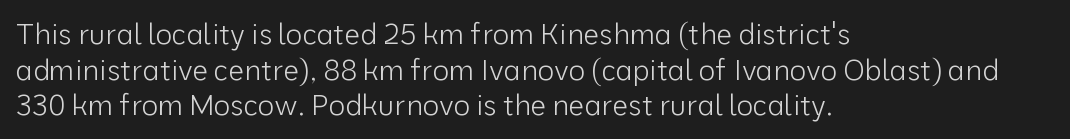
The horizontal fit of the characters is conventional and even. Left-aligned paragraph, ragged on the right. No word sits above an underline. Note the varied advance widths — an 'i' is clearly narrower than an 'm'.
